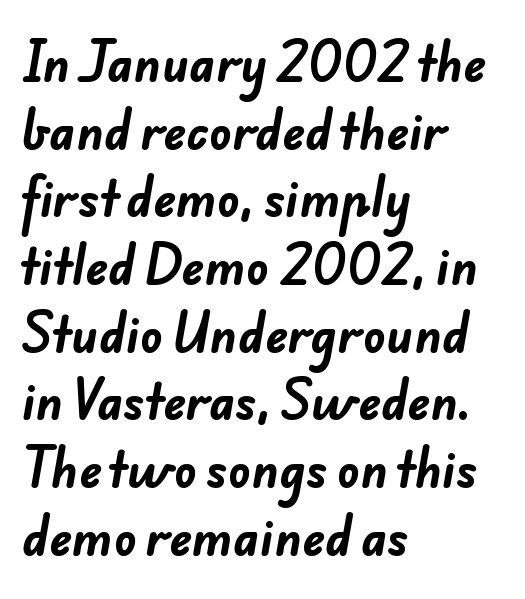
{"serif": "no", "bold": "yes", "weight": "bold", "width": "normal", "stroke_contrast": "low", "x_height": "small", "monospaced": "no", "underline": "no", "align": "left", "line_spacing": "normal", "line_spacing_ratio": 1.44, "letter_spacing": "normal", "letter_spacing_em": 0.0, "glyph_px": 47}
